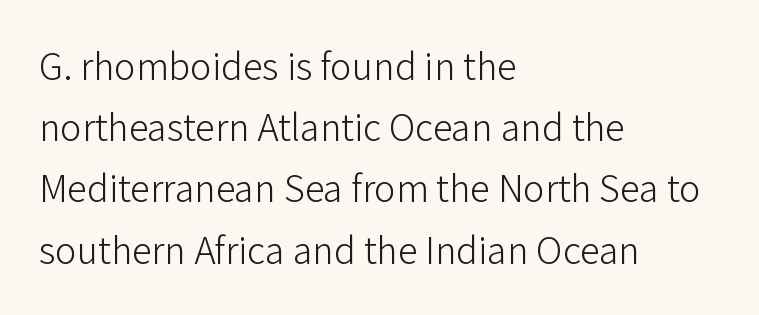
Q: Is the text bold? A: No.
Q: Is the text italic (slanted)? A: No, it is upright.
Q: Is the typeface a serif or a sans-serif typeface? A: Sans-serif.
Q: Is the text underlined? A: No.
Q: How is the paragraph aligned? A: Left-aligned.
Q: Is the spacing between letters normal or unusually wide? A: Normal.
Q: Is the spacing between lines tight, normal or loose? A: Normal.
Q: Width (condensed, normal, or wide)? A: Normal.
Q: Stroke contrast? A: Low.
Q: x-height? A: Medium.
Q: Monospaced? A: No.
